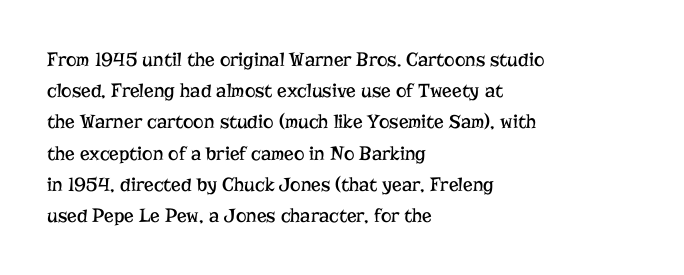
Between one letter and the next there's only the usual sliver of space. Letters rest on an invisible, unmarked baseline. Does the copy run flush right? No — it runs flush left. Nothing heavy about these letters — not bold at all.
